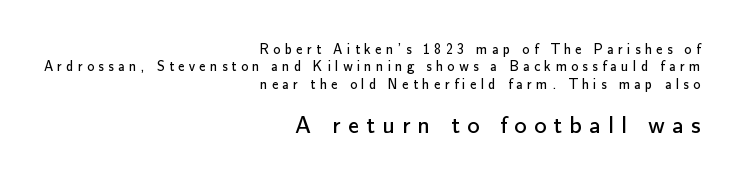
The image shows 24 px text type, upright; set right-aligned, normal line spacing (1.25x), unusually wide letter spacing (+0.31 em), not underlined; the second (bottom) block is 1.71x larger.
